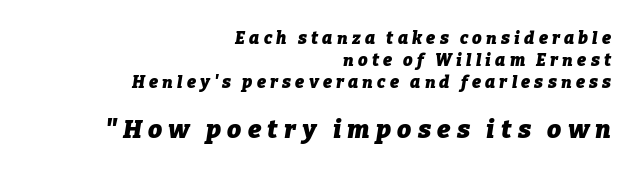
{"italic": "yes", "lean": "right", "slant_degrees": 9, "bold": "yes", "underline": "no", "align": "right", "line_spacing": "normal", "line_spacing_ratio": 1.29, "letter_spacing": "wide", "letter_spacing_em": 0.25, "larger_block": "second", "size_ratio": 1.47, "glyph_px": 25}
